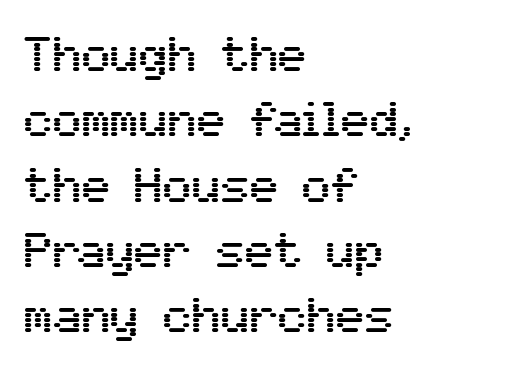
{"serif": "no", "italic": "no", "width": "normal", "stroke_contrast": "medium", "x_height": "medium", "monospaced": "no", "underline": "no", "align": "left", "line_spacing": "normal", "line_spacing_ratio": 1.36, "letter_spacing": "normal", "letter_spacing_em": 0.0, "glyph_px": 48}
